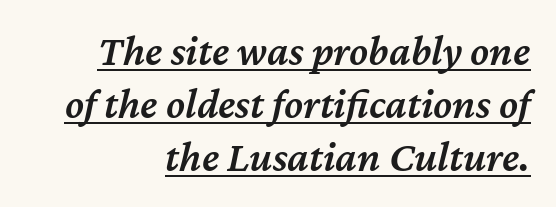
The image shows 43 px semibold type, italic (leaning right); set right-aligned, line spacing 1.23x, normal letter spacing, underlined; medium stroke contrast and a medium x-height.
